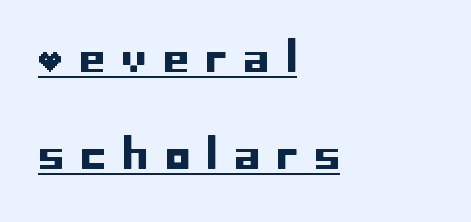
Observe the absence of serifs on each vertical stroke in this sample. Caption: lettering with a line underneath. Teacher's note: observe the even left margin — that is flush-left alignment. Is there any slant? The stems are plumb. One glance says open: line gaps are wider than usual.
